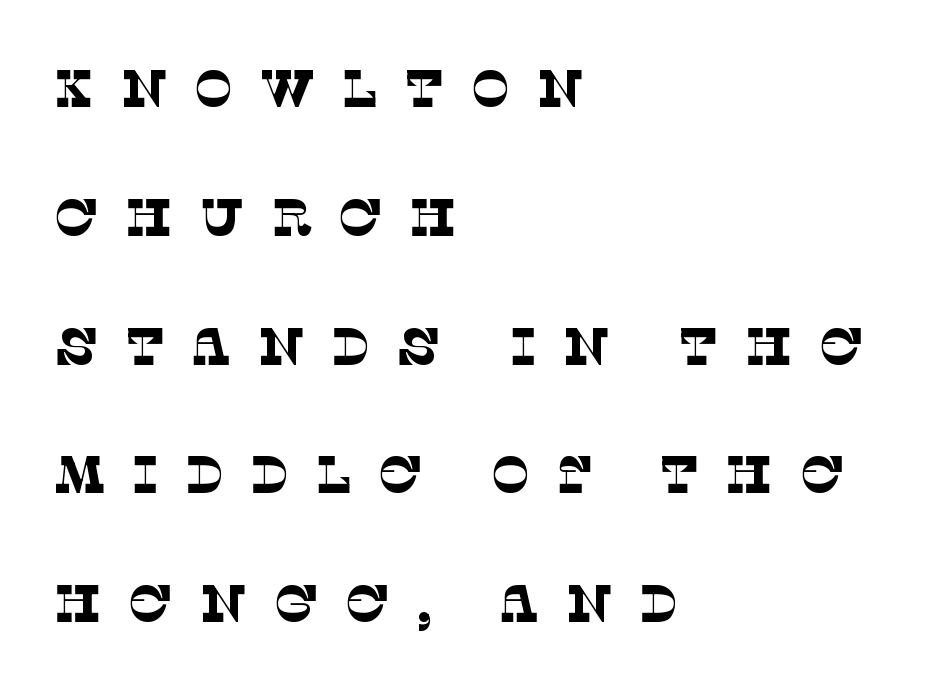
Q: Is the text bold? A: No.
Q: Is the typeface a serif or a sans-serif typeface? A: Serif.
Q: Is the text underlined? A: No.
Q: How is the paragraph aligned? A: Left-aligned.
Q: Is the spacing between letters normal or unusually wide? A: Unusually wide.
Q: Is the spacing between lines tight, normal or loose? A: Loose.
Q: Width (condensed, normal, or wide)? A: Normal.
Q: Stroke contrast? A: Low.
Q: x-height? A: Large.
Q: Monospaced? A: No.
